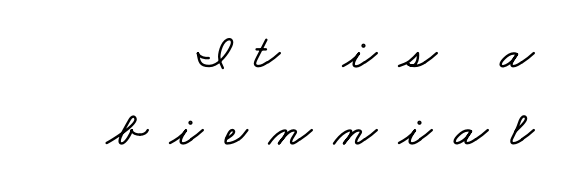
{"width": "wide", "stroke_contrast": "low", "x_height": "small", "monospaced": "no", "underline": "no", "align": "right", "line_spacing": "normal", "line_spacing_ratio": 1.58, "letter_spacing": "wide", "letter_spacing_em": 0.45, "glyph_px": 49}
